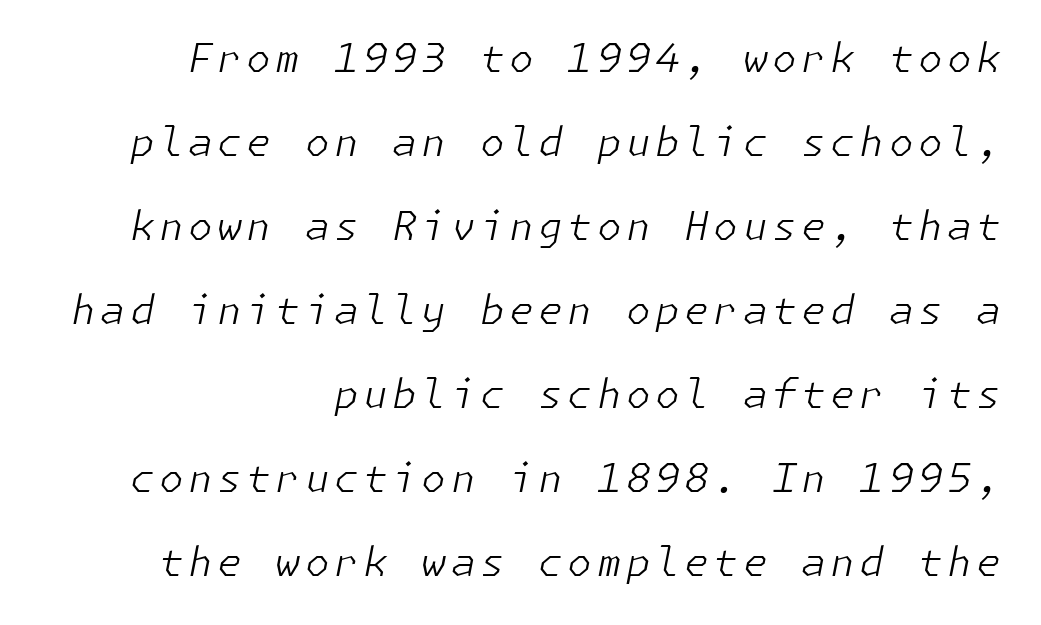
The letters are slanted; this is an italic face. Underline: absent. Does the leading feel generous? Absolutely, it's lavish. The weight would be labelled regular, book, light, or lighter still. These lines are set flush right with a ragged left edge.
